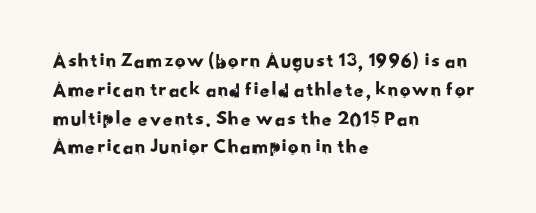
The area under the type is left untouched. In CSS terms this would be text-align: left. The lines sit at an ordinary, default distance from one another. The rendering keeps characters at their native spacing.
